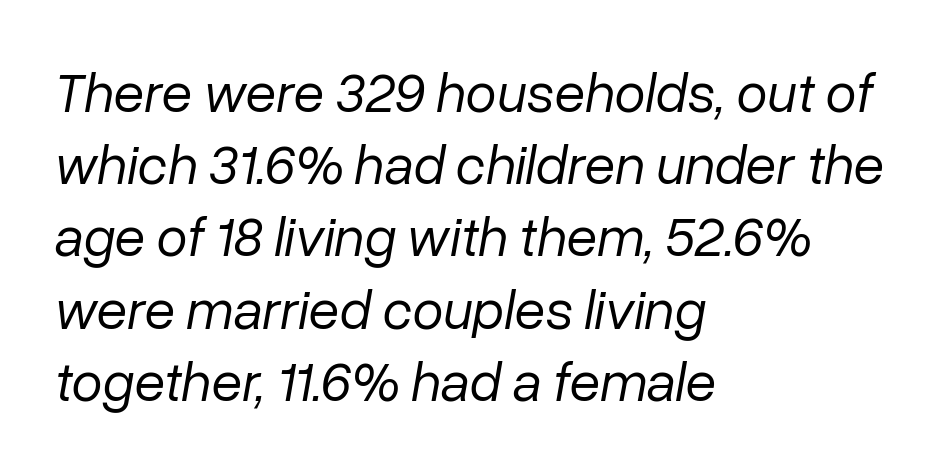
The letters advance in unequal steps, a hallmark of proportional type. Layout note: lines flush left. Successive baselines arrive at the customary interval. An italicized treatment has been applied to the whole sample. The cut favours lightness, reaching ordinary text weight at its darkest. The rendering keeps characters at their native spacing.
